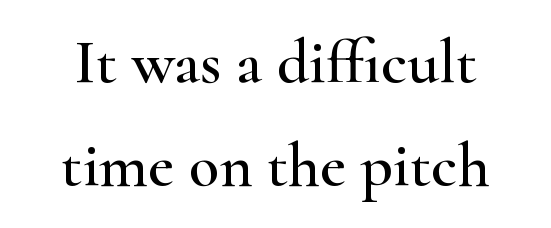
The image shows 63 px wide serif type, upright; set centered, normal line spacing (1.64x), normal letter spacing, not underlined; high stroke contrast and a small x-height.
